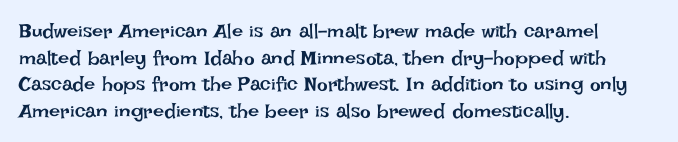
{"italic": "no", "bold": "no", "underline": "no", "align": "left", "line_spacing": "normal", "line_spacing_ratio": 1.33, "letter_spacing": "normal", "letter_spacing_em": 0.0, "glyph_px": 20}
